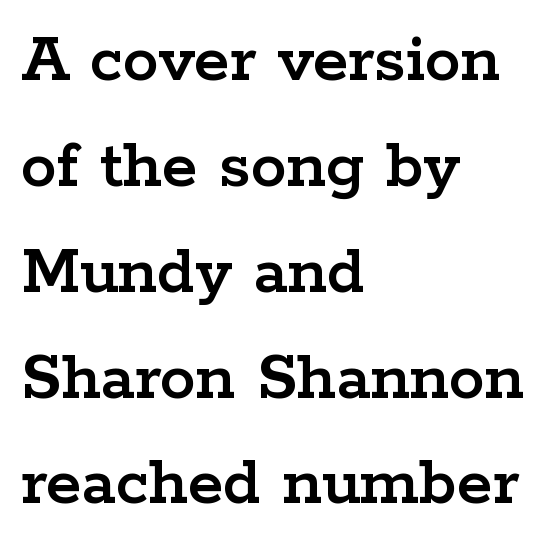
{"serif": "yes", "italic": "no", "width": "wide", "stroke_contrast": "low", "x_height": "medium", "monospaced": "no", "underline": "no", "align": "left", "line_spacing": "normal", "line_spacing_ratio": 1.47, "letter_spacing": "normal", "letter_spacing_em": 0.0, "glyph_px": 72}
